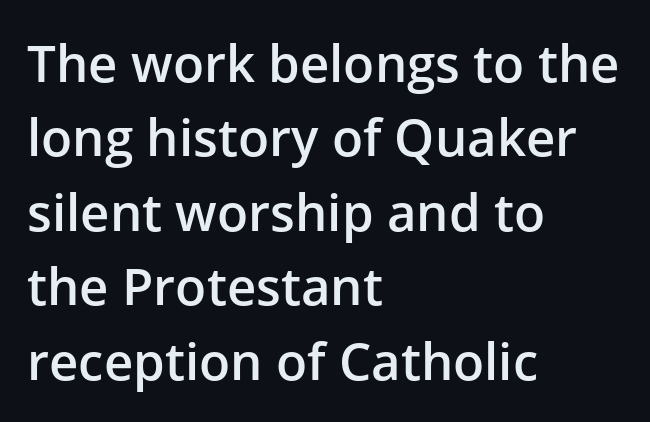
{"serif": "no", "italic": "no", "bold": "semi", "weight": "semibold", "width": "normal", "stroke_contrast": "low", "x_height": "medium", "monospaced": "no", "underline": "no", "align": "left", "line_spacing": "normal", "line_spacing_ratio": 1.46, "letter_spacing": "normal", "letter_spacing_em": 0.0, "glyph_px": 51}
